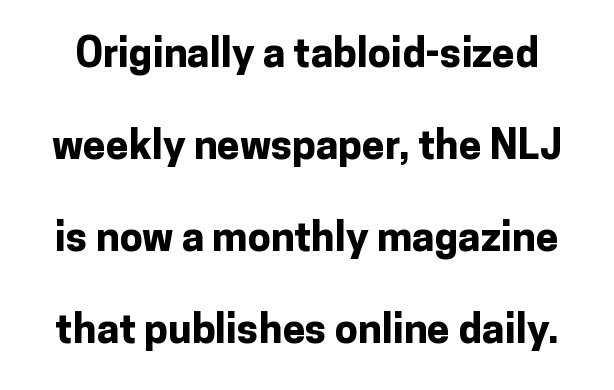
{"serif": "no", "italic": "no", "bold": "yes", "weight": "bold", "width": "normal", "stroke_contrast": "low", "x_height": "medium", "monospaced": "no", "underline": "no", "line_spacing": "loose", "line_spacing_ratio": 2.24, "letter_spacing": "normal", "letter_spacing_em": 0.0, "glyph_px": 41}
